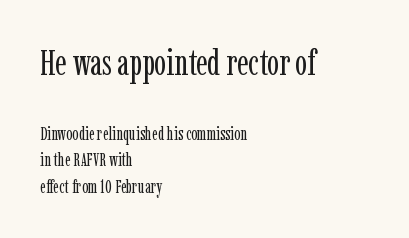
The letterforms sit shoulder to shoulder at normal distance. Students, observe: this is what conventionally led text looks like. Counters stay open thanks to moderate or lighter strokes. Letterform terminals end in serifs throughout the passage.
